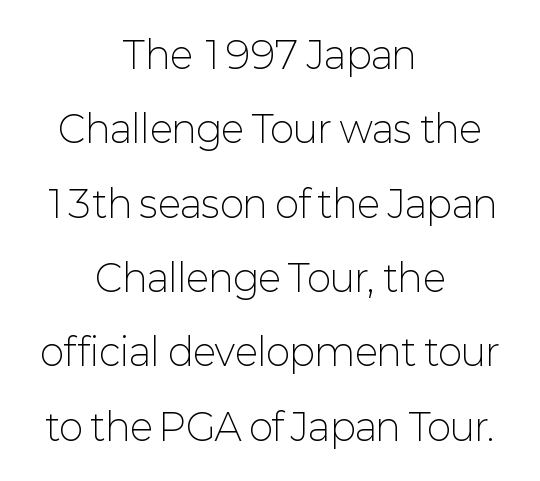
The image shows 37 px light sans-serif type, upright; set centered, loose line spacing (2.01x), normal letter spacing, not underlined; low stroke contrast and a medium x-height.
